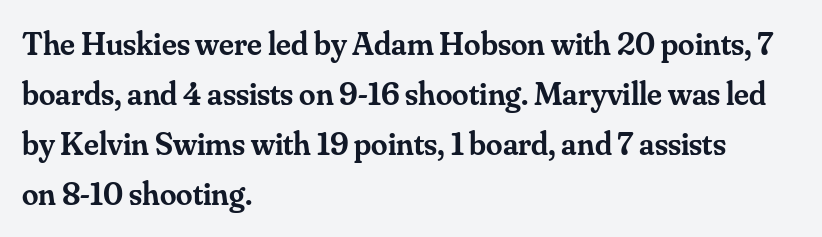
{"serif": "yes", "italic": "no", "bold": "semi", "weight": "semibold", "width": "normal", "stroke_contrast": "medium", "x_height": "small", "monospaced": "no", "underline": "no", "align": "left", "line_spacing": "normal", "line_spacing_ratio": 1.52, "letter_spacing": "normal", "letter_spacing_em": 0.0, "glyph_px": 33}
